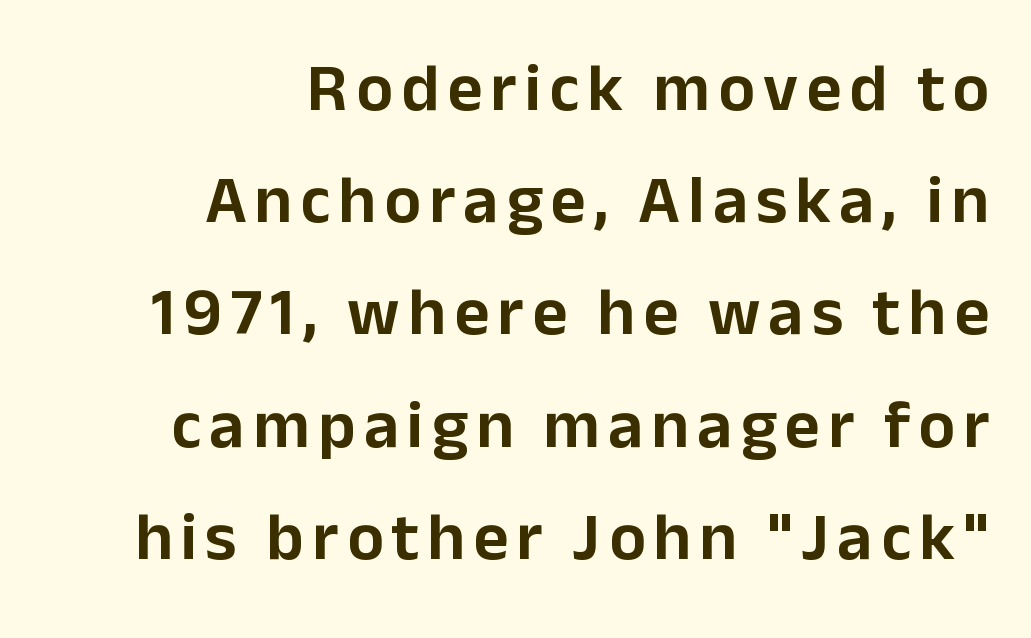
{"serif": "no", "italic": "no", "width": "normal", "stroke_contrast": "low", "x_height": "medium", "monospaced": "no", "underline": "no", "align": "right", "line_spacing": "normal", "line_spacing_ratio": 1.65, "glyph_px": 68}
